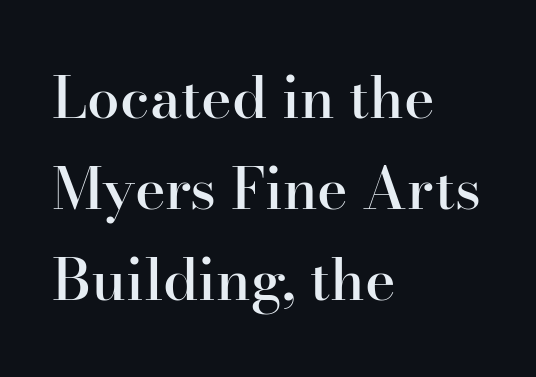
The image shows 58 px semibold serif type, upright; set left-aligned, normal line spacing (1.57x), normal letter spacing, not underlined; high stroke contrast and a small x-height.
